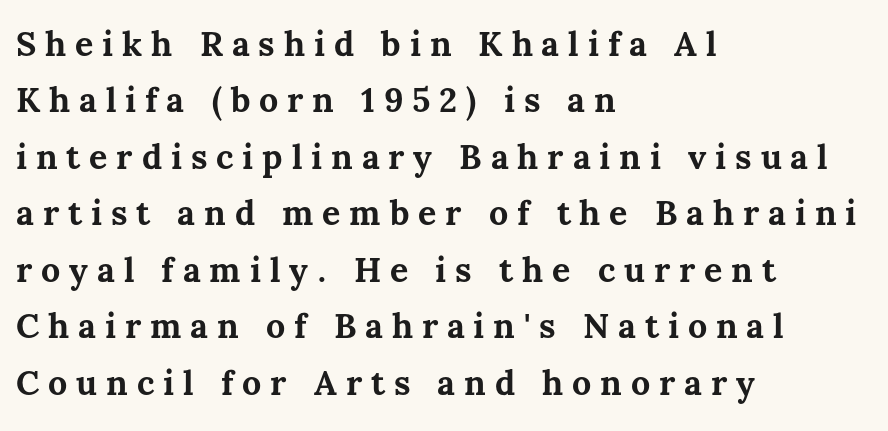
Honestly, the letter spacing is so wide it's the main thing you notice. Alignment: flush left. This is the regular roman posture of the typeface. Weight: bold. Check under the words: just untouched page. Is this a fixed-width face? No — the glyphs have proportional, varying widths.
